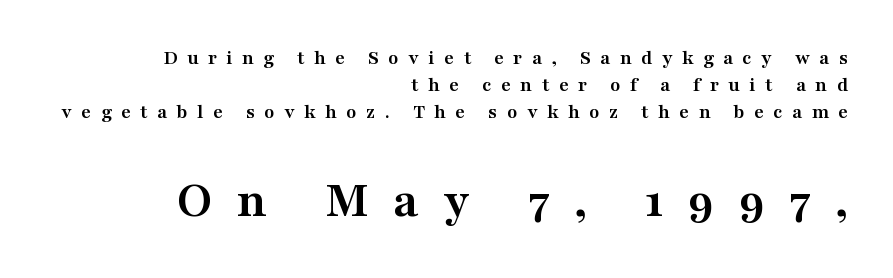
Caption: bold face, heavy strokes. Unlike a clean sans, this face finishes its strokes with serifs. The passage shown is not underscored anywhere. The designer gave the closing block more size than the opening block. Looks like regular typesetting: each glyph gets only the width it needs. Unlike italic type, these characters show no tilt at all.
